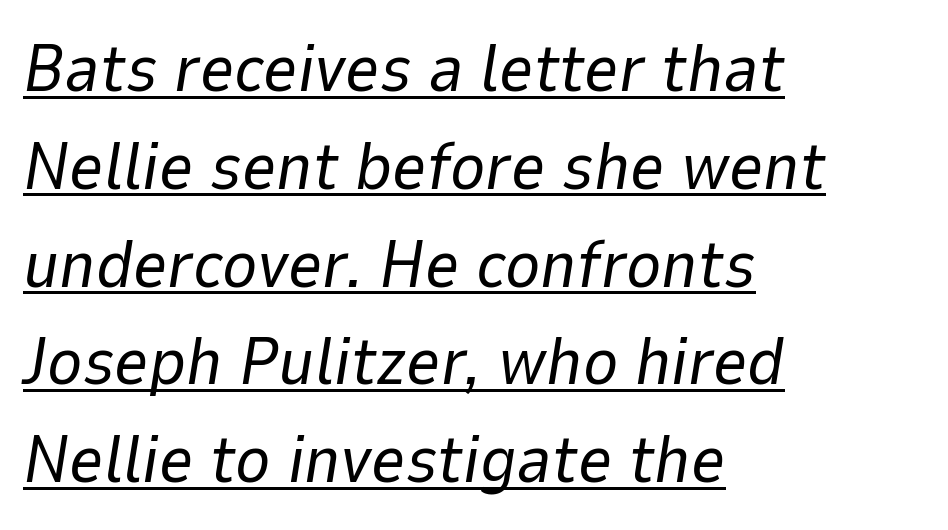
The sample's only ornament is a line tracing under the words. Evenly set lines give the paragraph a standard silhouette. The type is set solid horizontally, with unmodified tracking. The letters are slanted; this is an italic face. Each stroke keeps to a modest, everyday thickness or less.
